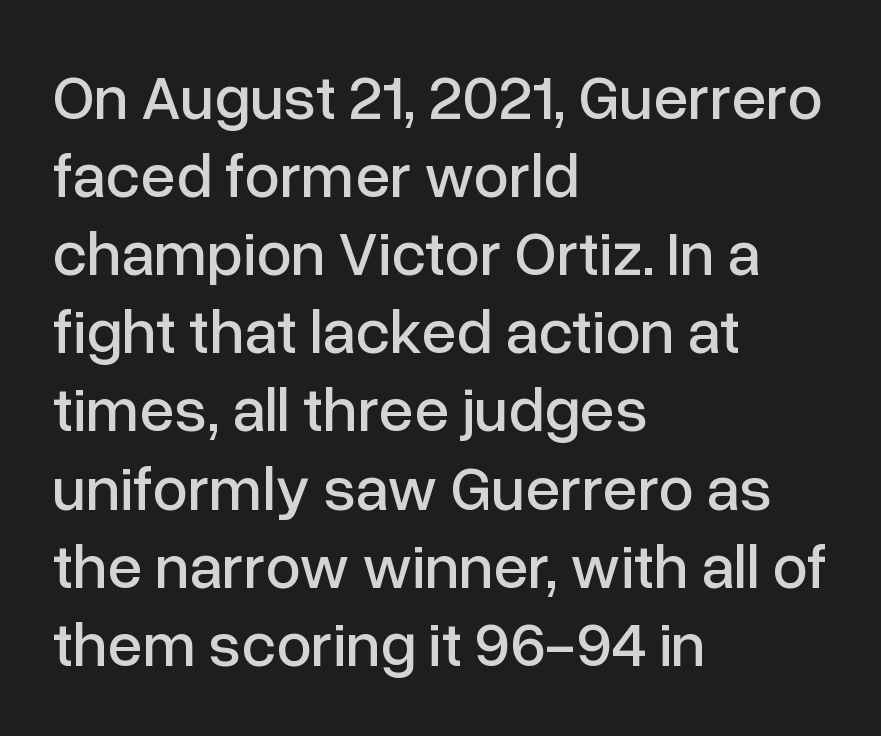
These lines are rendered in a variable-pitch font. The lines in this sample share a left origin and differ only in where they stop. Does the type have serifs? No, each stem ends abruptly. Observe the ordinary spacing: letters are neighbours, not strangers.
